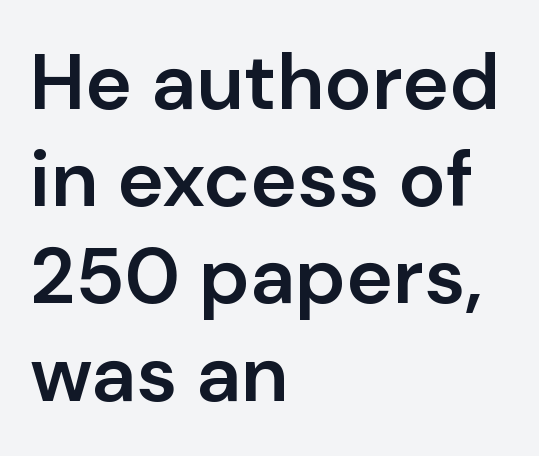
{"serif": "no", "italic": "no", "bold": "semi", "weight": "semibold", "width": "normal", "stroke_contrast": "low", "x_height": "medium", "monospaced": "no", "underline": "no", "align": "left", "line_spacing_ratio": 1.23, "letter_spacing": "normal", "letter_spacing_em": 0.0, "glyph_px": 79}
